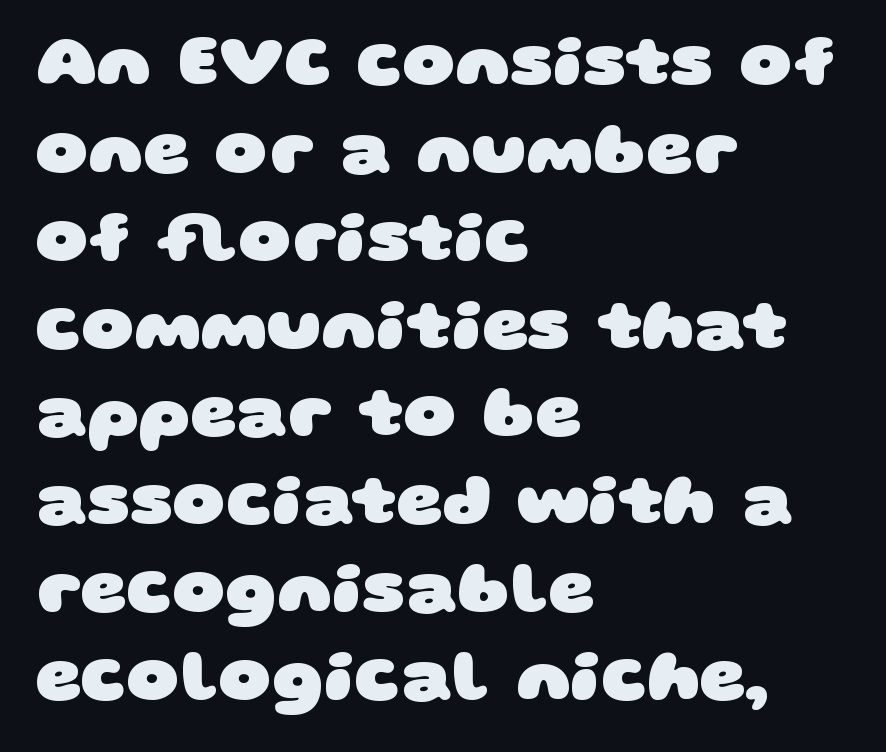
Lines of text with bare space underneath. These lines are rendered in a variable-pitch font. The font family rendered here belongs to the sans-serif group. Which margin do the lines hug? The left one — the right edge is uneven.
